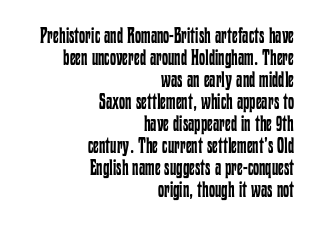
The image shows 22 px text type, upright; set right-aligned, tight line spacing (1.0x), normal letter spacing, not underlined.
